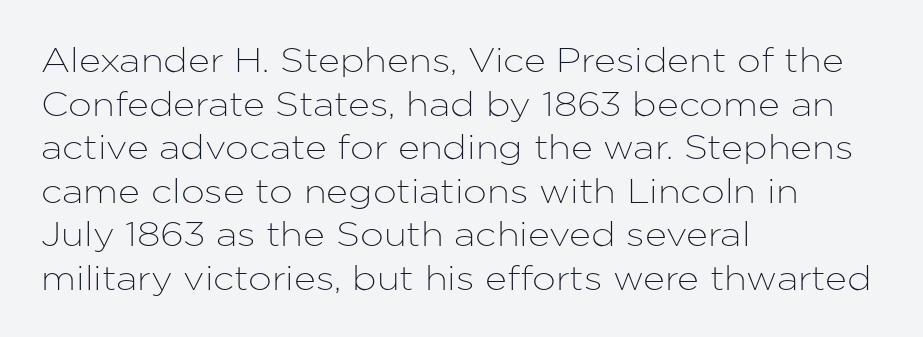
Underlining? Definitely not there. Each letter's strokes conclude bluntly, with no projecting serifs. The letters advance in unequal steps, a hallmark of proportional type. A typesetter would call this leading conventional body-copy spacing.
